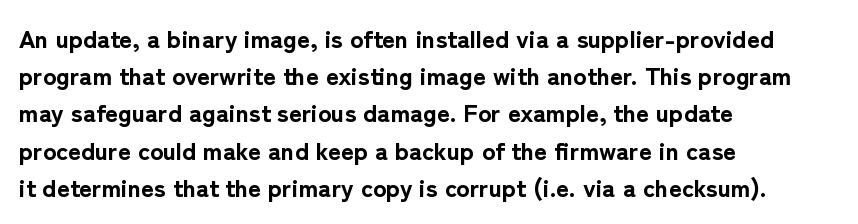
The image shows 25 px bold type, upright; set left-aligned, normal line spacing (1.49x), normal letter spacing, not underlined.
